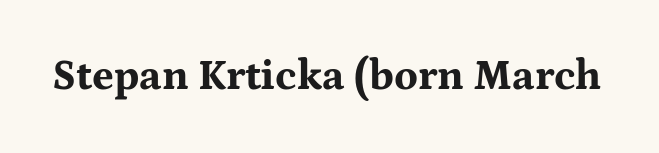
The image shows 42 px bold, wide serif type, upright; set normal letter spacing, not underlined; medium stroke contrast and a medium x-height.
